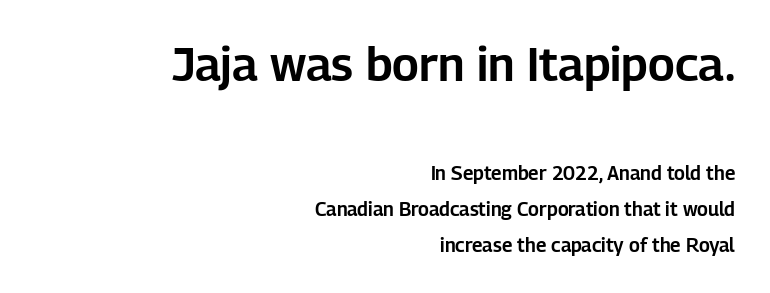
Q: Is the text italic (slanted)? A: No, it is upright.
Q: Is the typeface a serif or a sans-serif typeface? A: Sans-serif.
Q: Is the text underlined? A: No.
Q: How is the paragraph aligned? A: Right-aligned.
Q: Is the spacing between letters normal or unusually wide? A: Normal.
Q: Which block of text is set in a larger size, the first (top) or the second (bottom)? A: The first (top) one.
Q: Width (condensed, normal, or wide)? A: Normal.
Q: Stroke contrast? A: Low.
Q: x-height? A: Medium.
Q: Monospaced? A: No.
